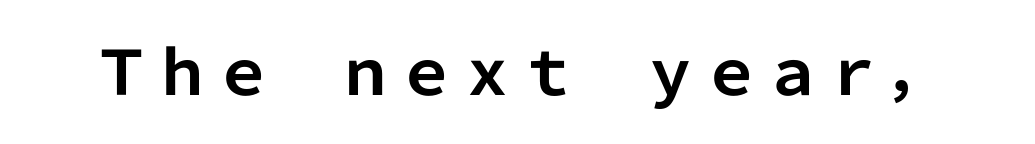
The image shows 61 px bold sans-serif type, upright; set normal letter spacing, not underlined; low stroke contrast and a medium x-height.
